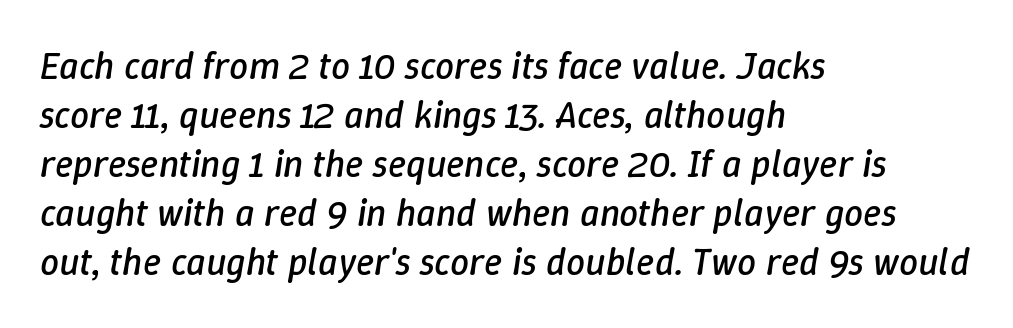
The letters sit at their default tracking, neither squeezed nor spread. Yep, that's italic — everything's leaning. Is the stroke heavy? The answer is a plain regular-or-lighter. Beneath every word, the page is bare. The letters advance in unequal steps, a hallmark of proportional type. Compared with a centered layout, this one pins lines to the left instead.
